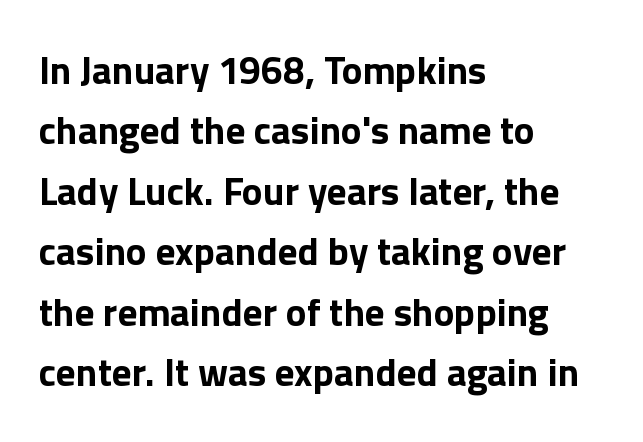
{"serif": "no", "italic": "no", "bold": "yes", "weight": "bold", "width": "normal", "stroke_contrast": "low", "x_height": "medium", "monospaced": "no", "underline": "no", "align": "left", "line_spacing": "normal", "line_spacing_ratio": 1.55, "letter_spacing": "normal", "letter_spacing_em": 0.0, "glyph_px": 39}
